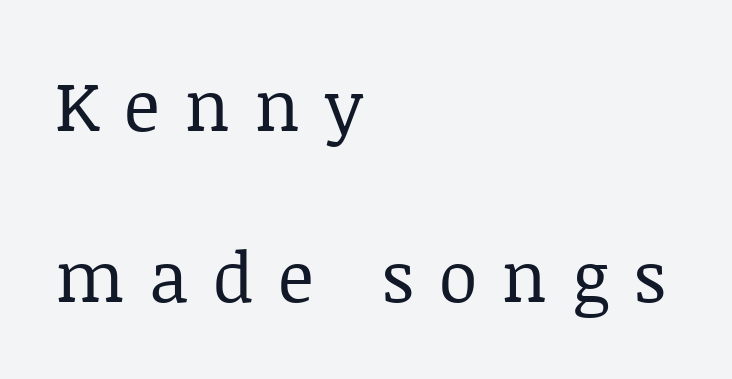
The image shows 70 px regular-weight serif type, upright; set left-aligned, loose line spacing (2.45x), unusually wide letter spacing (+0.35 em), not underlined; low stroke contrast and a large x-height.
